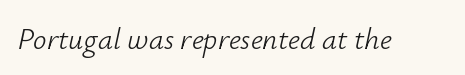
Q: Is the text bold? A: No.
Q: Is the text italic (slanted)? A: Yes, it leans right by about 12 degrees.
Q: Is the text underlined? A: No.
Q: Is the spacing between letters normal or unusually wide? A: Normal.
Q: Width (condensed, normal, or wide)? A: Normal.
Q: Stroke contrast? A: Low.
Q: x-height? A: Small.
Q: Monospaced? A: No.
